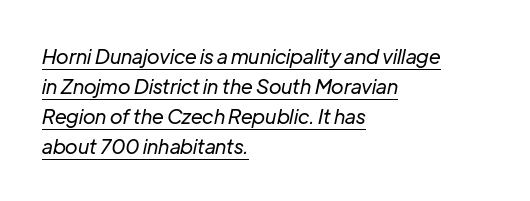
The image shows 20 px text type, italic (leaning right); set left-aligned, normal line spacing (1.5x), normal letter spacing, underlined.
